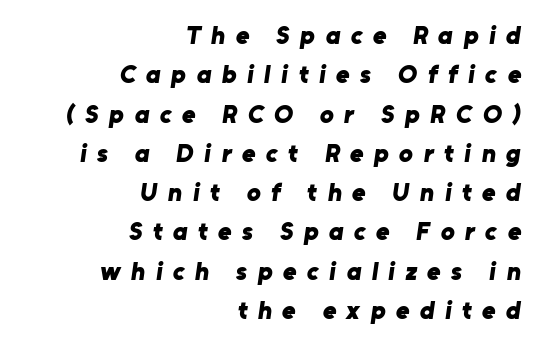
The face used here is rendered with a markedly widened letterfit. Interline gaps are of average width in this sample. Clear beneath every line of the passage. Layout note: lines flush right. Students, this is bold: see how much ink each stroke carries.
